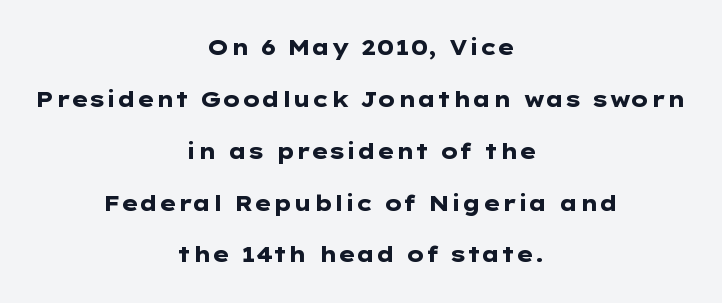
Q: Is the text bold? A: Yes.
Q: Is the text italic (slanted)? A: No, it is upright.
Q: Is the text underlined? A: No.
Q: How is the paragraph aligned? A: Centered.
Q: Is the spacing between letters normal or unusually wide? A: Normal.
Q: Is the spacing between lines tight, normal or loose? A: Loose.
